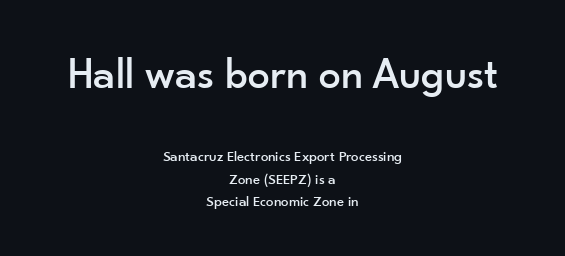
The image shows 44 px sans-serif type, upright; set centered, normal line spacing (1.48x), normal letter spacing, not underlined; the first (top) block is 2.93x larger; low stroke contrast and a small x-height.
